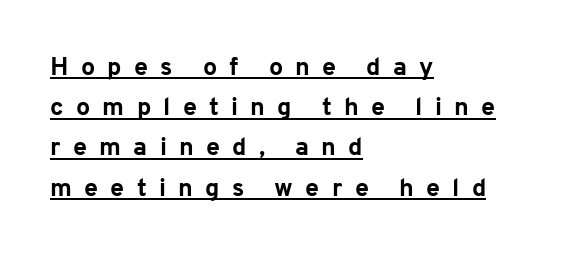
{"italic": "no", "bold": "yes", "underline": "yes", "align": "left", "line_spacing": "normal", "line_spacing_ratio": 1.61, "letter_spacing": "wide", "letter_spacing_em": 0.49, "glyph_px": 25}
